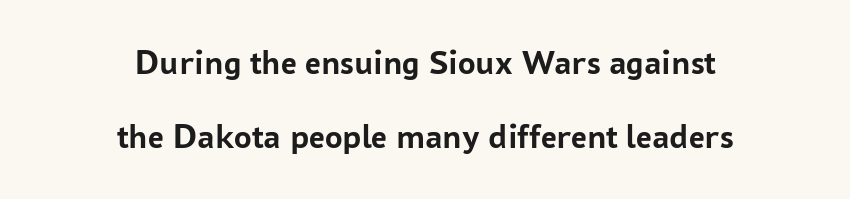
Is there much room between lines? Yes — plenty of vertical air separates them. Do the letters lean? They stand straight. Each line is balanced around a shared central axis. This rendering features lettering with no underline. The letters sit at their default tracking, neither squeezed nor spread. Stroke thickness is high; the sample reads as a true bold.
